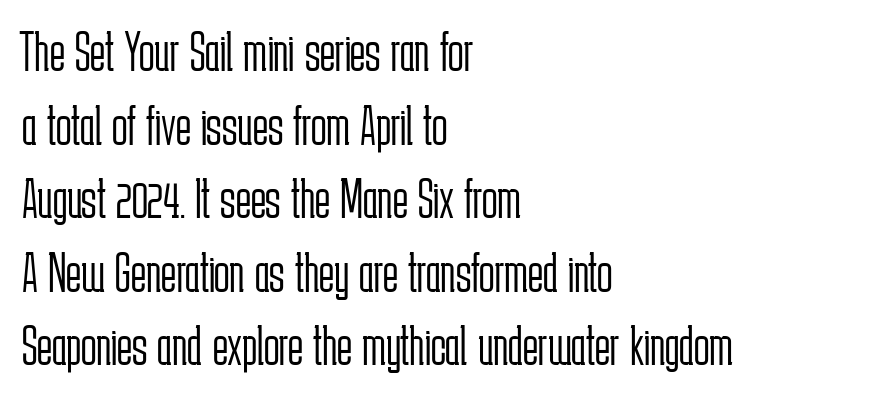
Q: Is the text bold? A: No.
Q: Is the text italic (slanted)? A: No, it is upright.
Q: Is the typeface a serif or a sans-serif typeface? A: Sans-serif.
Q: Is the text underlined? A: No.
Q: How is the paragraph aligned? A: Left-aligned.
Q: Is the spacing between letters normal or unusually wide? A: Normal.
Q: Is the spacing between lines tight, normal or loose? A: Normal.
Q: Width (condensed, normal, or wide)? A: Condensed.
Q: Stroke contrast? A: Low.
Q: x-height? A: Medium.
Q: Monospaced? A: No.
